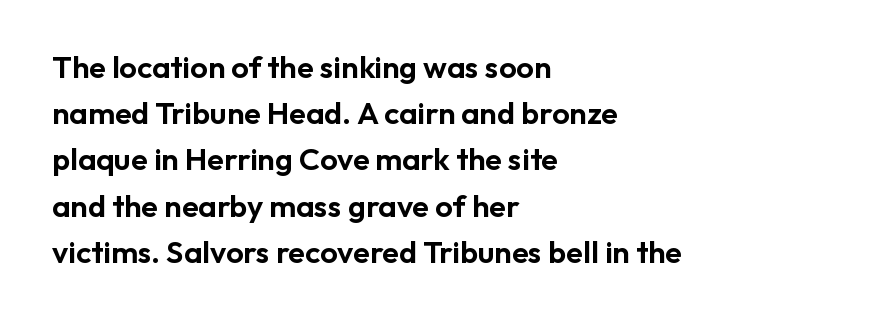
{"serif": "no", "italic": "no", "width": "normal", "stroke_contrast": "low", "x_height": "medium", "monospaced": "no", "underline": "no", "align": "left", "line_spacing": "normal", "line_spacing_ratio": 1.49, "letter_spacing": "normal", "letter_spacing_em": 0.0, "glyph_px": 31}
